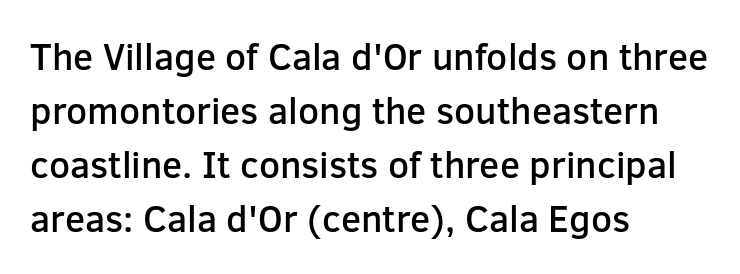
The image shows 37 px semibold sans-serif type, upright; set left-aligned, normal line spacing (1.46x), normal letter spacing, not underlined; low stroke contrast and a medium x-height.
